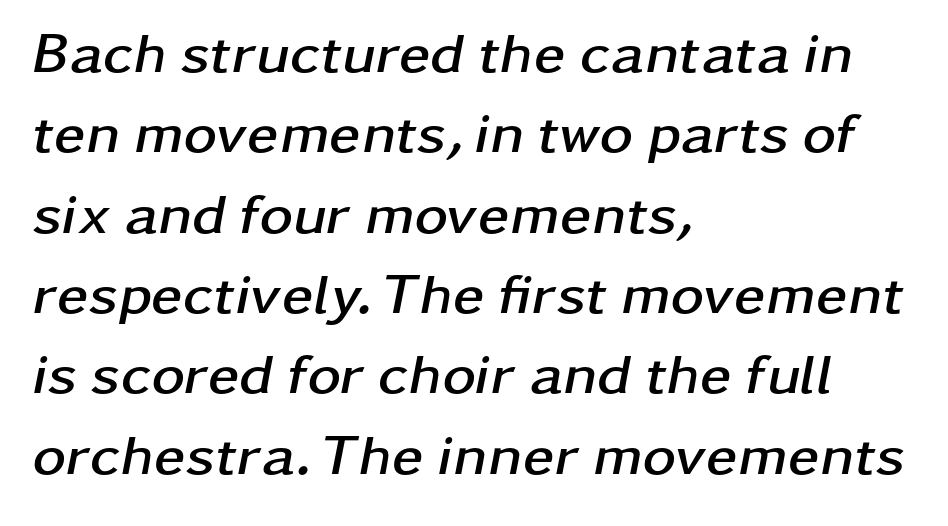
Q: Is the text bold? A: Yes.
Q: Is the text italic (slanted)? A: Yes, it leans right by about 11 degrees.
Q: Is the text underlined? A: No.
Q: How is the paragraph aligned? A: Left-aligned.
Q: Is the spacing between letters normal or unusually wide? A: Normal.
Q: Is the spacing between lines tight, normal or loose? A: Normal.
Q: Width (condensed, normal, or wide)? A: Wide.
Q: Stroke contrast? A: Low.
Q: x-height? A: Medium.
Q: Monospaced? A: No.
